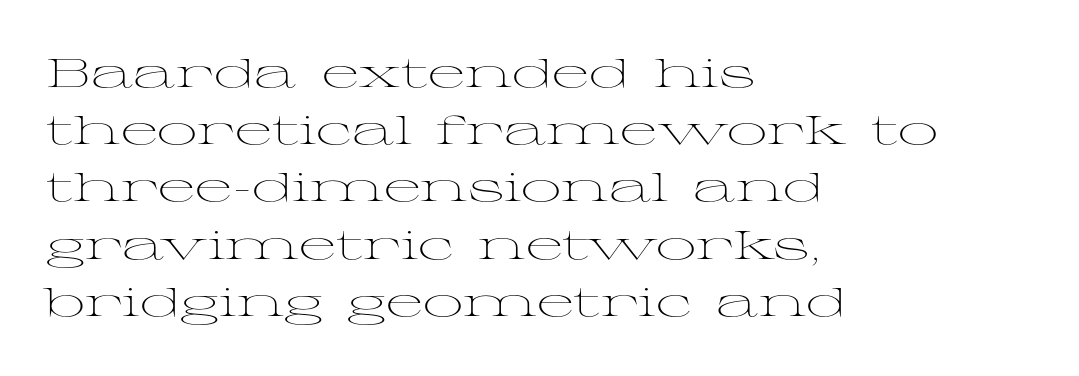
The axis of the letterforms is exactly vertical. No letter is thick-stroked: the sample isn't bold. The text block is weighted toward the left margin, trailing off unevenly rightward. Do the characters align in a grid? No, the font is proportional. Bare-footed words on every line. Rows of type keep a routine distance in the vertical direction.
